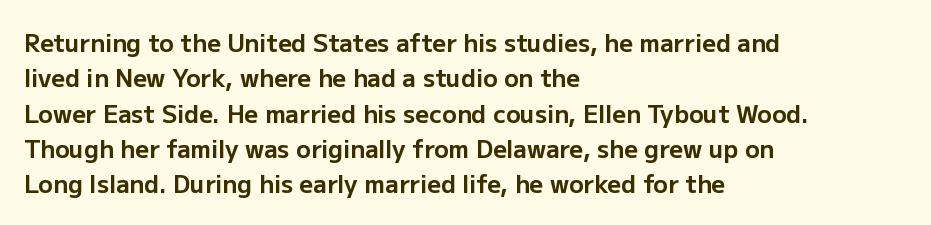
Q: Is the text bold? A: Yes.
Q: Is the text italic (slanted)? A: No, it is upright.
Q: Is the text underlined? A: No.
Q: How is the paragraph aligned? A: Left-aligned.
Q: Is the spacing between letters normal or unusually wide? A: Normal.
Q: Is the spacing between lines tight, normal or loose? A: Normal.
